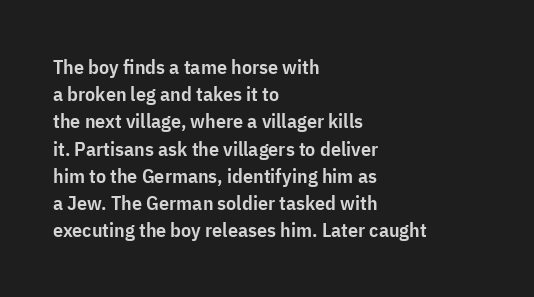
Q: Is the text bold? A: Semi-bold.
Q: Is the text italic (slanted)? A: No, it is upright.
Q: Is the text underlined? A: No.
Q: How is the paragraph aligned? A: Left-aligned.
Q: Is the spacing between letters normal or unusually wide? A: Normal.
Q: Is the spacing between lines tight, normal or loose? A: Normal.
